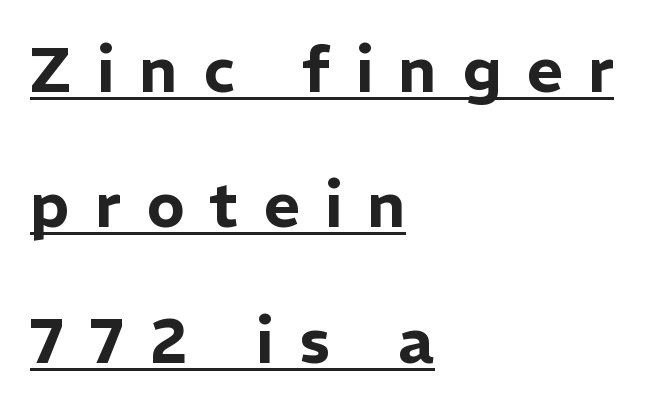
The image shows 63 px sans-serif type, upright; set left-aligned, loose line spacing (2.15x), unusually wide letter spacing (+0.4 em), underlined; low stroke contrast and a medium x-height.
